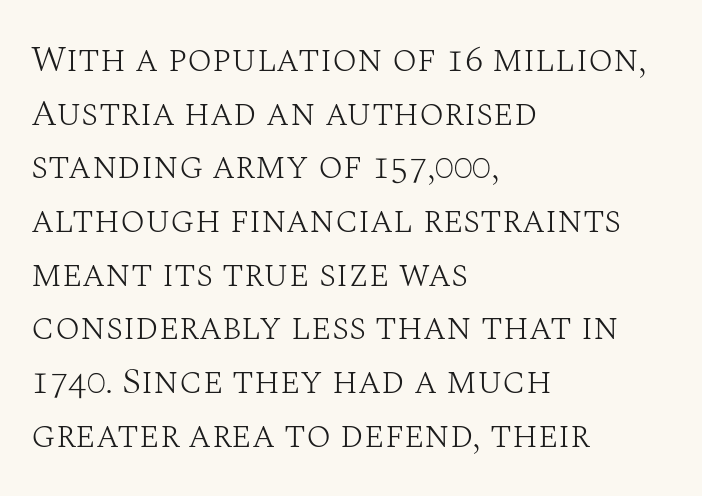
The image shows 37 px light serif type, upright; set left-aligned, normal line spacing (1.45x), normal letter spacing, not underlined; medium stroke contrast and a large x-height.
